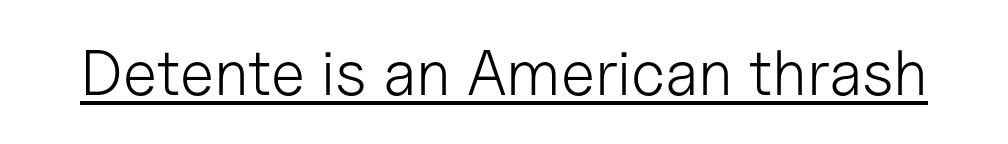
Q: Is the text bold? A: No.
Q: Is the text italic (slanted)? A: No, it is upright.
Q: Is the typeface a serif or a sans-serif typeface? A: Sans-serif.
Q: Is the text underlined? A: Yes.
Q: Is the spacing between letters normal or unusually wide? A: Normal.
Q: Width (condensed, normal, or wide)? A: Normal.
Q: Stroke contrast? A: Low.
Q: x-height? A: Medium.
Q: Monospaced? A: No.
